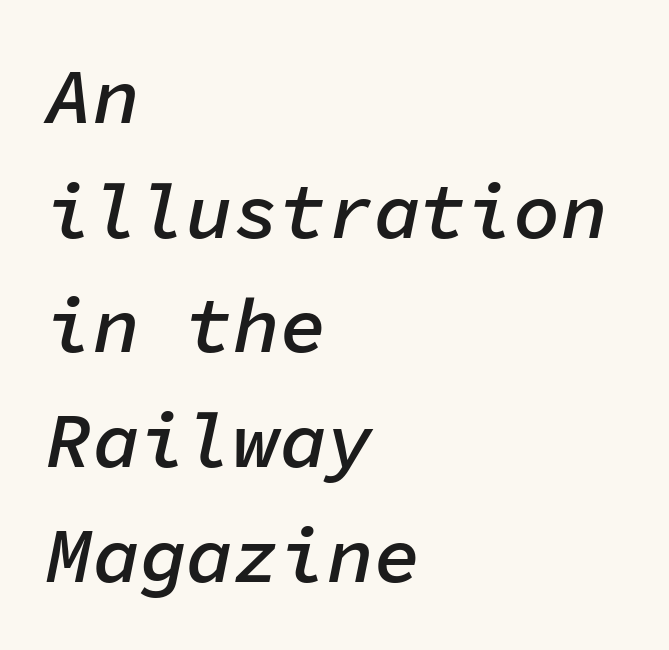
This sample uses an oblique cut, with every glyph tilted off the vertical. Type without underlining. Alignment: flush left. How heavy is the stroke? Medium-heavy — a semibold, shy of bold. The rendering keeps characters at their native spacing.
